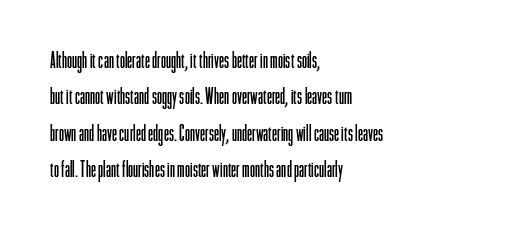
Compared with typical paragraphs, the rows here are spaced about the same. The letterforms sit at book weight or below. Ascenders rise straight up at ninety degrees. The lines are quadded left. Check the space under the baseline: it is left empty. Tracking value appears to be zero — textbook default spacing.
